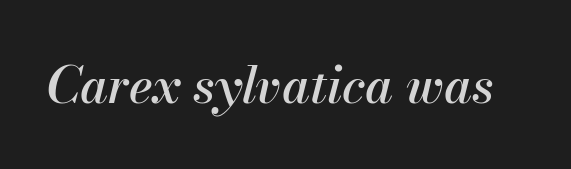
Q: Is the text italic (slanted)? A: Yes, it leans right by about 13 degrees.
Q: Is the text underlined? A: No.
Q: Is the spacing between letters normal or unusually wide? A: Normal.
Q: Width (condensed, normal, or wide)? A: Normal.
Q: Stroke contrast? A: Medium.
Q: x-height? A: Small.
Q: Monospaced? A: No.
